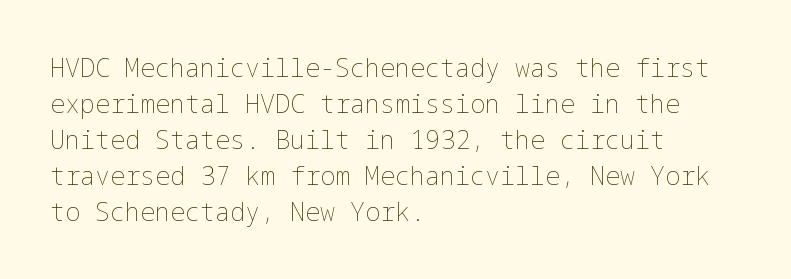
The image shows 25 px text type, upright; set left-aligned, normal line spacing (1.44x), normal letter spacing, not underlined.
